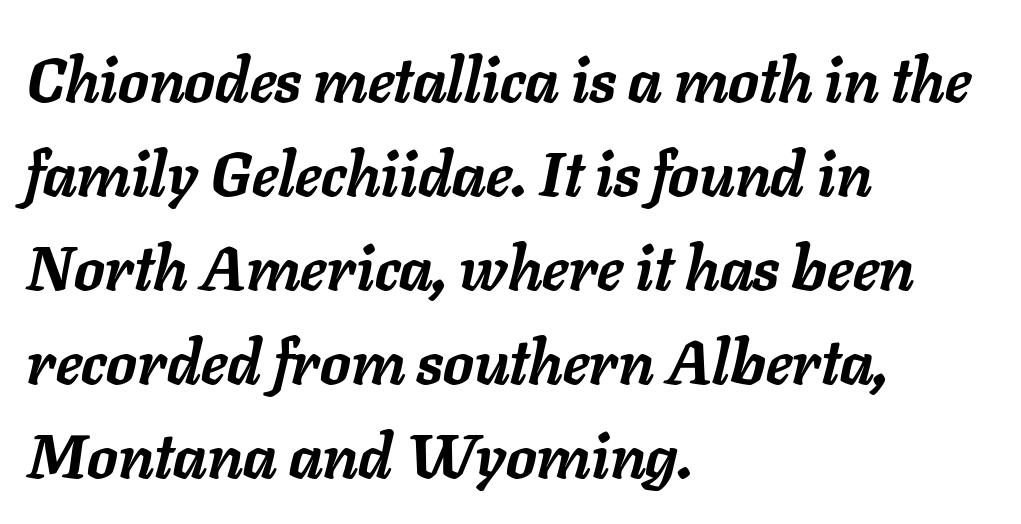
Q: Is the text bold? A: Yes.
Q: Is the text italic (slanted)? A: Yes, it leans right by about 11 degrees.
Q: Is the text underlined? A: No.
Q: How is the paragraph aligned? A: Left-aligned.
Q: Is the spacing between letters normal or unusually wide? A: Normal.
Q: Is the spacing between lines tight, normal or loose? A: Normal.
Q: Width (condensed, normal, or wide)? A: Normal.
Q: Stroke contrast? A: Low.
Q: x-height? A: Medium.
Q: Monospaced? A: No.
